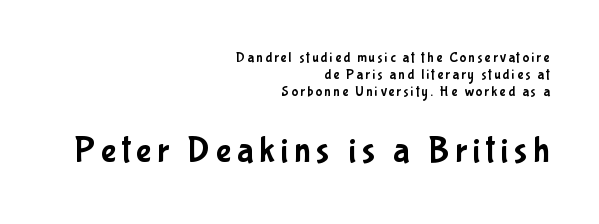
Check where the strokes stop: nothing finishes them off — pure sans. Words float on clear page, feet unadorned. You could not count columns in this text — the font is proportionally spaced. Small over large — that's the arrangement of the two blocks here.
